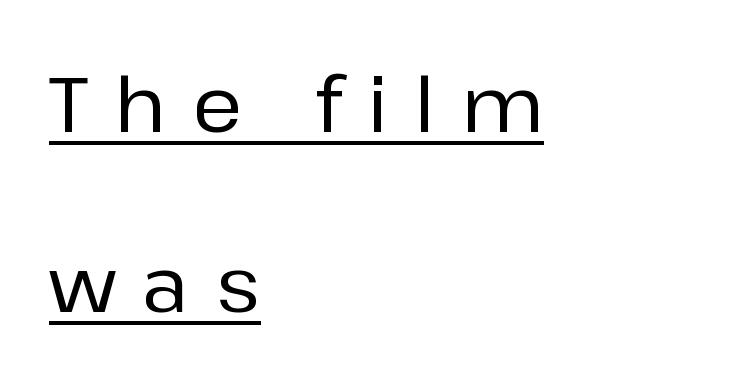
{"serif": "no", "italic": "no", "width": "normal", "stroke_contrast": "low", "x_height": "medium", "monospaced": "no", "underline": "yes", "align": "left", "line_spacing": "loose", "line_spacing_ratio": 2.34, "letter_spacing": "wide", "letter_spacing_em": 0.34, "glyph_px": 77}
